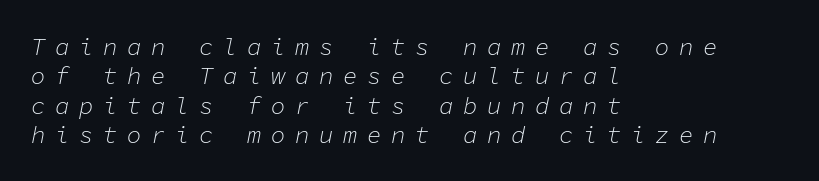
The compositor pushed each line to the left boundary. Caption: expanded tracking, letters set apart. Weight: not bold — regular or lighter. Rule under the text: the space is simply empty.
